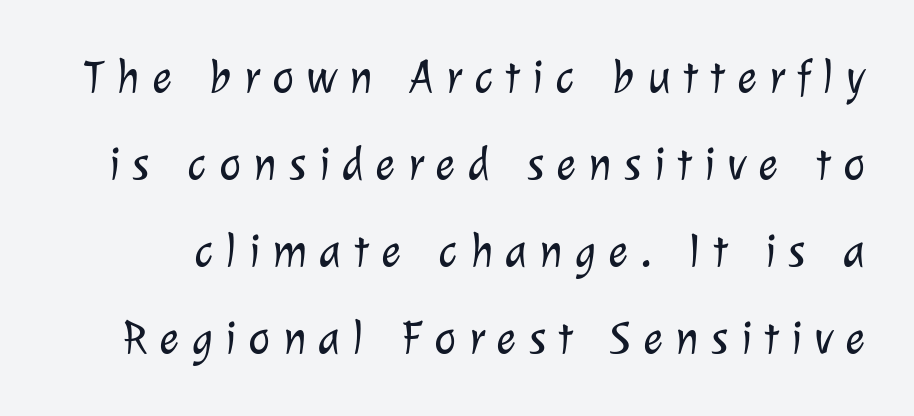
Just letters on the line, the space beneath them empty. Is this a heavy cut? Hardly; it is regular or lighter. The letters carry no serifs — their stems end cleanly without finishing strokes. The face used here is proportionally spaced, like ordinary book or web type. This rendering widens character spacing well past its baseline value.
